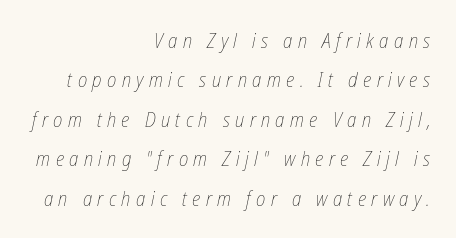
The ragged edge is on the left, which tells us the setting is flush right. The typeface has the unassuming heft of standard copy or less. A typesetter would call this leading open, well beyond the default. Plain, unruled lines of type.
